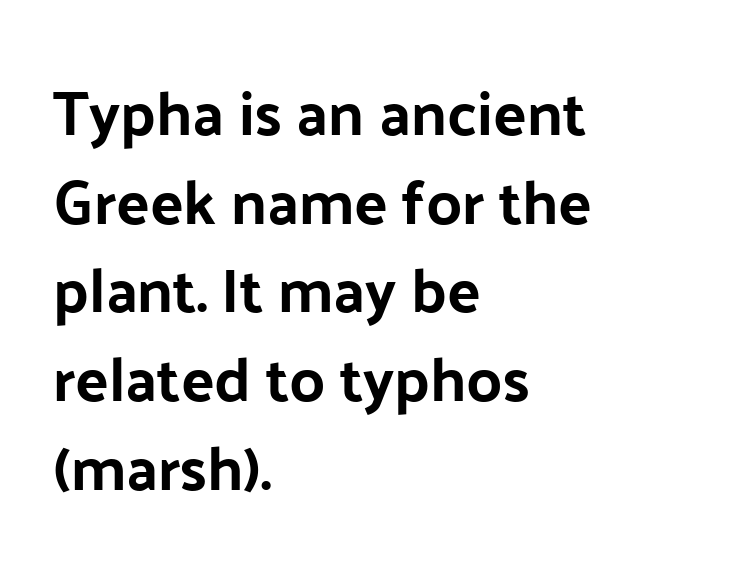
The image shows 62 px bold sans-serif type, upright; set left-aligned, normal line spacing (1.43x), normal letter spacing, not underlined; low stroke contrast and a medium x-height.
